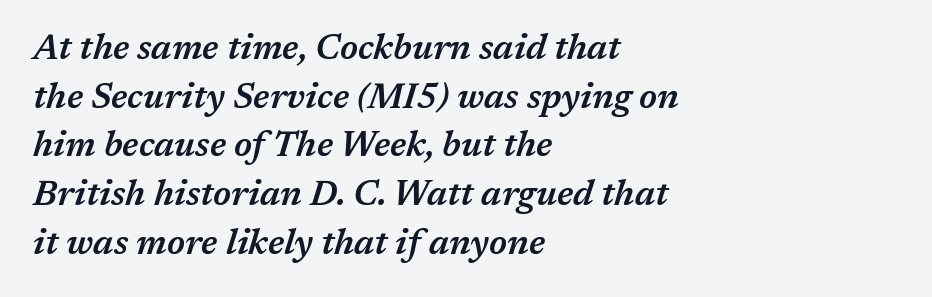
The image shows 35 px semibold type, italic (leaning right); set left-aligned, normal line spacing (1.39x), normal letter spacing, not underlined; medium stroke contrast and a medium x-height.
